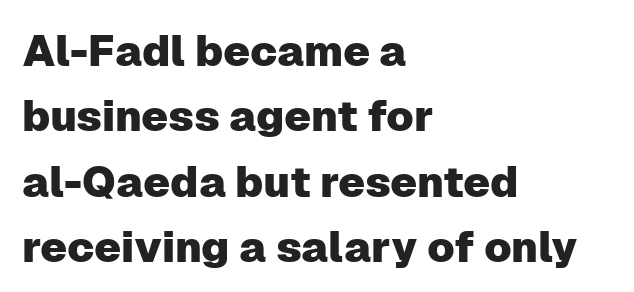
The image shows 43 px sans-serif type, upright; set left-aligned, normal line spacing (1.52x), normal letter spacing, not underlined; low stroke contrast and a medium x-height.
